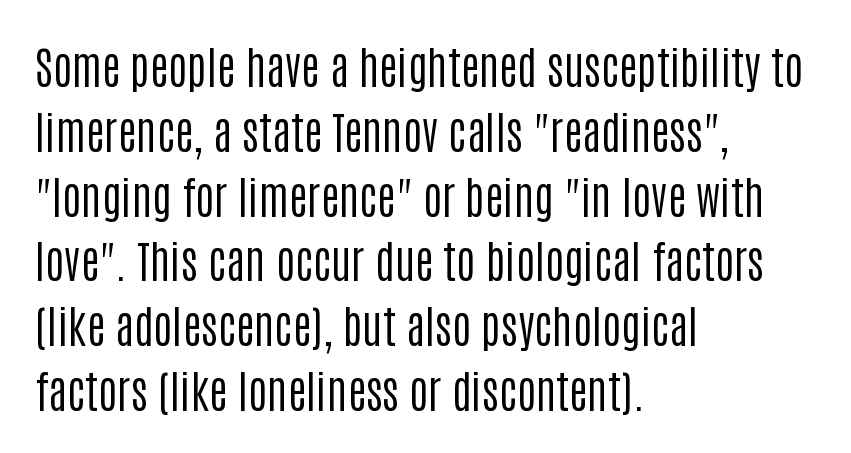
Q: Is the text bold? A: No.
Q: Is the text italic (slanted)? A: No, it is upright.
Q: Is the typeface a serif or a sans-serif typeface? A: Sans-serif.
Q: Is the text underlined? A: No.
Q: How is the paragraph aligned? A: Left-aligned.
Q: Is the spacing between letters normal or unusually wide? A: Normal.
Q: Is the spacing between lines tight, normal or loose? A: Normal.
Q: Width (condensed, normal, or wide)? A: Condensed.
Q: Stroke contrast? A: Low.
Q: x-height? A: Large.
Q: Monospaced? A: No.
